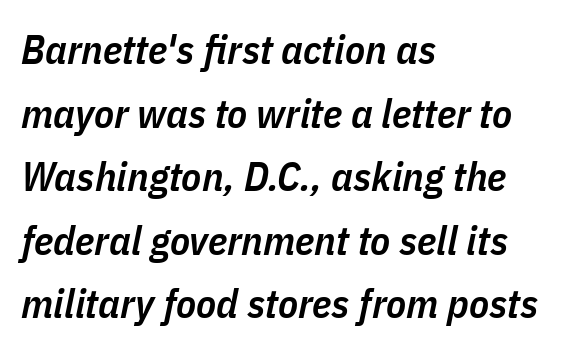
The image shows 41 px semibold, condensed type, italic (leaning right); set left-aligned, normal line spacing (1.55x), normal letter spacing, not underlined; low stroke contrast and a medium x-height.
